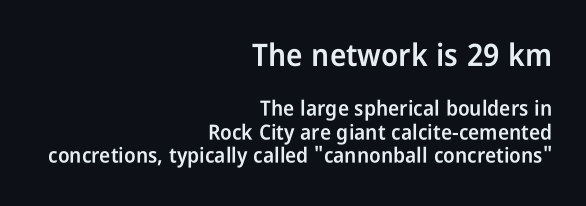
Q: Is the text bold? A: Semi-bold.
Q: Is the text italic (slanted)? A: No, it is upright.
Q: Is the typeface a serif or a sans-serif typeface? A: Sans-serif.
Q: Is the text underlined? A: No.
Q: How is the paragraph aligned? A: Right-aligned.
Q: Is the spacing between letters normal or unusually wide? A: Normal.
Q: Is the spacing between lines tight, normal or loose? A: Tight.
Q: Which block of text is set in a larger size, the first (top) or the second (bottom)? A: The first (top) one.
Q: Width (condensed, normal, or wide)? A: Condensed.
Q: Stroke contrast? A: Low.
Q: x-height? A: Medium.
Q: Monospaced? A: No.
